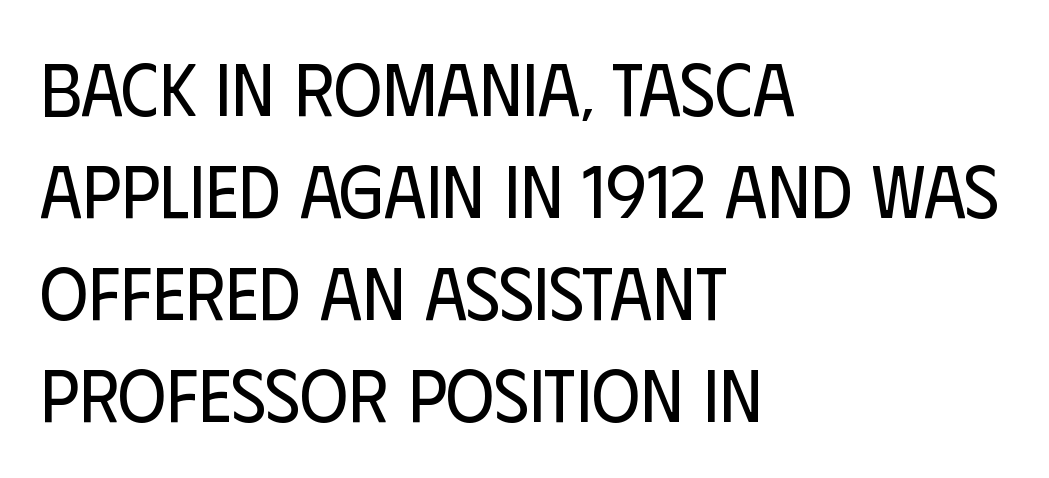
Q: Is the text bold? A: No.
Q: Is the text italic (slanted)? A: No, it is upright.
Q: Is the typeface a serif or a sans-serif typeface? A: Sans-serif.
Q: Is the text underlined? A: No.
Q: How is the paragraph aligned? A: Left-aligned.
Q: Is the spacing between letters normal or unusually wide? A: Normal.
Q: Is the spacing between lines tight, normal or loose? A: Normal.
Q: Width (condensed, normal, or wide)? A: Condensed.
Q: Stroke contrast? A: Low.
Q: x-height? A: Large.
Q: Monospaced? A: No.
